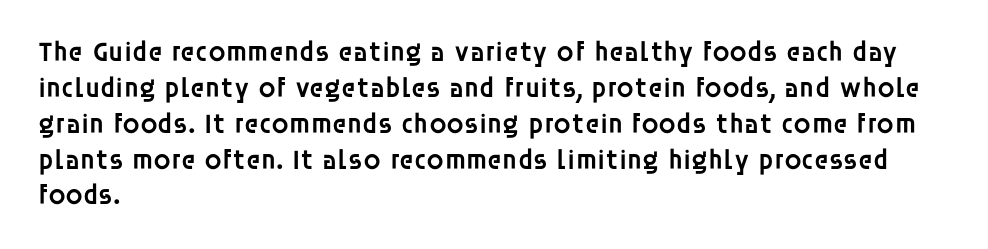
Q: Is the text bold? A: Semi-bold.
Q: Is the text italic (slanted)? A: No, it is upright.
Q: Is the typeface a serif or a sans-serif typeface? A: Sans-serif.
Q: Is the text underlined? A: No.
Q: How is the paragraph aligned? A: Left-aligned.
Q: Is the spacing between letters normal or unusually wide? A: Normal.
Q: Is the spacing between lines tight, normal or loose? A: Normal.
Q: Width (condensed, normal, or wide)? A: Normal.
Q: Stroke contrast? A: Low.
Q: x-height? A: Large.
Q: Monospaced? A: No.
